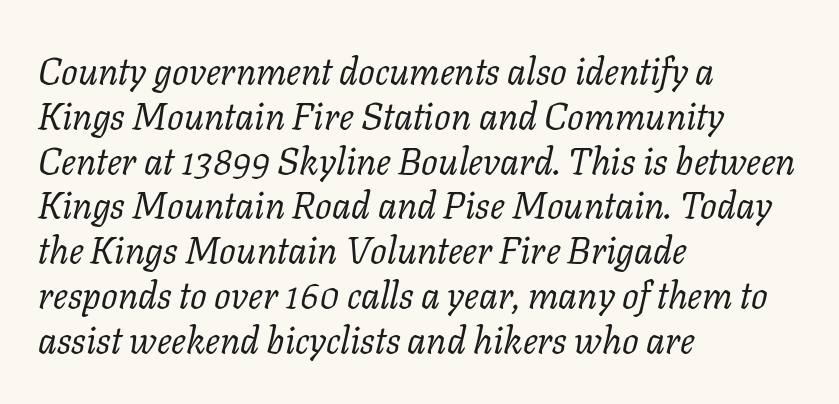
{"serif": "yes", "italic": "yes", "lean": "right", "slant_degrees": 11, "bold": "no", "weight": "regular", "width": "normal", "stroke_contrast": "low", "x_height": "medium", "monospaced": "no", "underline": "no", "align": "left", "line_spacing_ratio": 1.21, "letter_spacing": "normal", "letter_spacing_em": 0.0, "glyph_px": 37}
